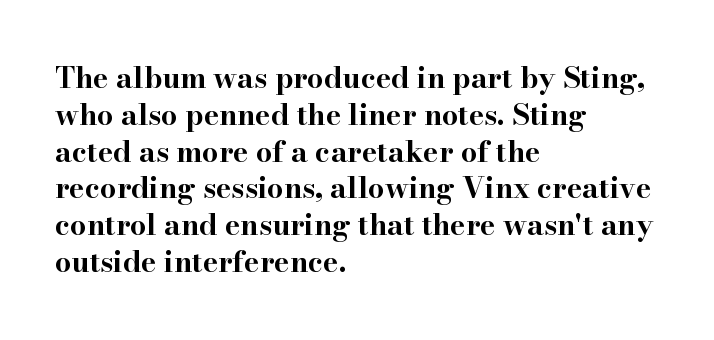
The passage shown stacks its lines at a standard gap. You'd pick this weight for a headline — it's a proper bold. A roman cut, with each character standing at attention. The letters sit at their default tracking, neither squeezed nor spread. Do the characters align in a grid? No, the font is proportional.
